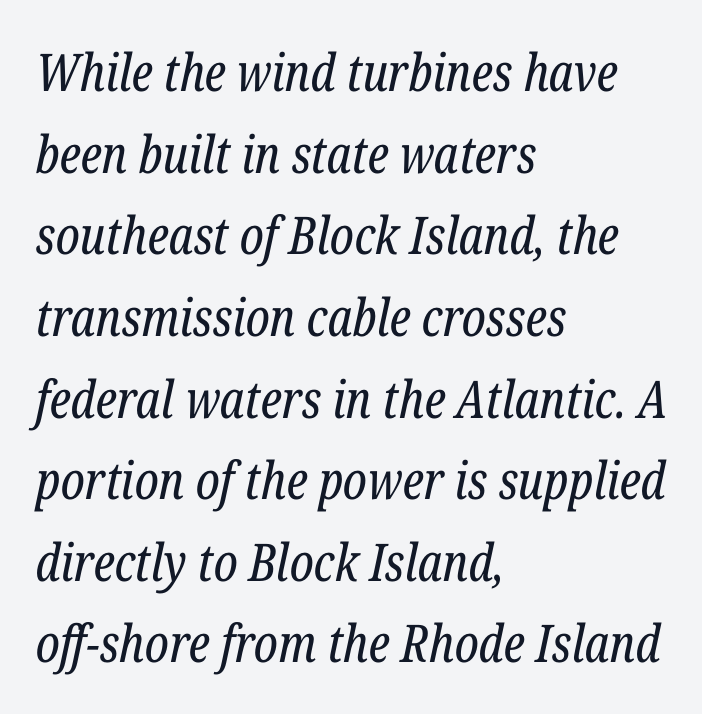
The image shows 52 px regular-weight, condensed serif type, italic (leaning right); set left-aligned, normal line spacing (1.57x), normal letter spacing, not underlined; low stroke contrast and a medium x-height.
